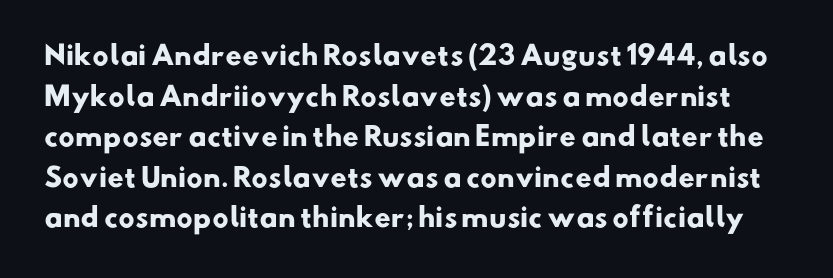
Q: Is the text bold? A: Yes.
Q: Is the text underlined? A: No.
Q: Is the spacing between letters normal or unusually wide? A: Normal.
Q: Is the spacing between lines tight, normal or loose? A: Normal.
